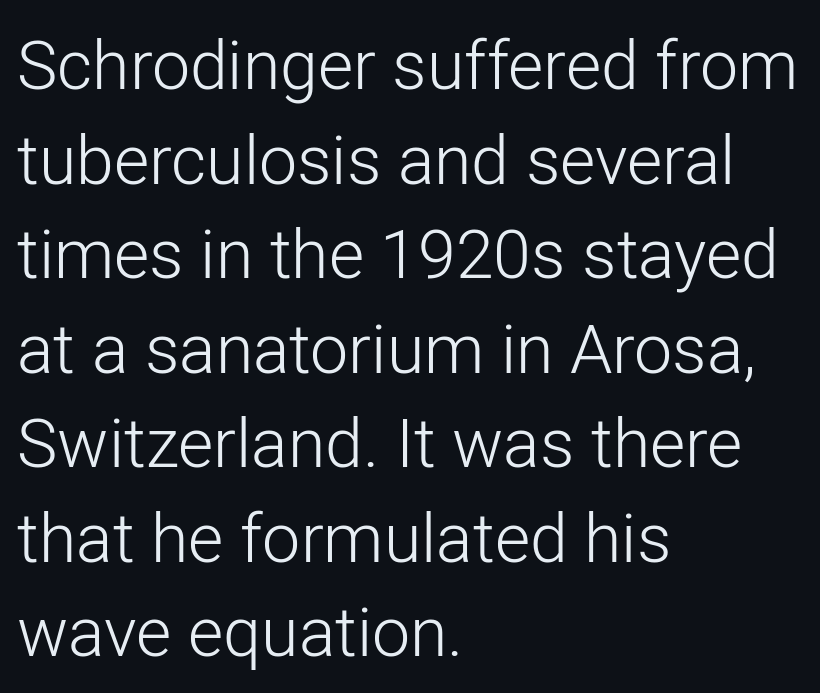
{"serif": "no", "italic": "no", "bold": "no", "weight": "light", "width": "normal", "stroke_contrast": "low", "x_height": "medium", "monospaced": "no", "underline": "no", "align": "left", "line_spacing": "normal", "line_spacing_ratio": 1.39, "letter_spacing": "normal", "letter_spacing_em": 0.0, "glyph_px": 68}
